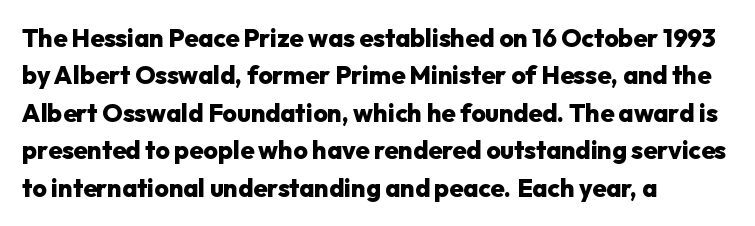
{"italic": "no", "bold": "yes", "underline": "no", "align": "left", "line_spacing": "normal", "line_spacing_ratio": 1.5, "letter_spacing": "normal", "letter_spacing_em": 0.0, "glyph_px": 25}
